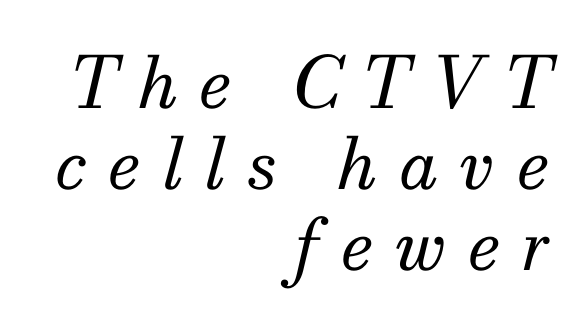
Q: Is the text bold? A: No.
Q: Is the text italic (slanted)? A: Yes, it leans right by about 13 degrees.
Q: Is the typeface a serif or a sans-serif typeface? A: Serif.
Q: Is the text underlined? A: No.
Q: How is the paragraph aligned? A: Right-aligned.
Q: Is the spacing between letters normal or unusually wide? A: Unusually wide.
Q: Is the spacing between lines tight, normal or loose? A: Tight.
Q: Width (condensed, normal, or wide)? A: Normal.
Q: Stroke contrast? A: Medium.
Q: x-height? A: Small.
Q: Monospaced? A: No.
